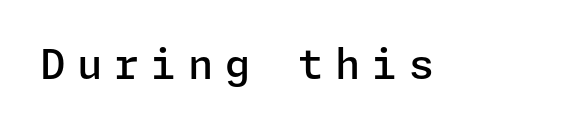
The image shows 41 px semibold sans-serif type, upright; set unusually wide letter spacing (+0.28 em), not underlined; low stroke contrast and a medium x-height.
